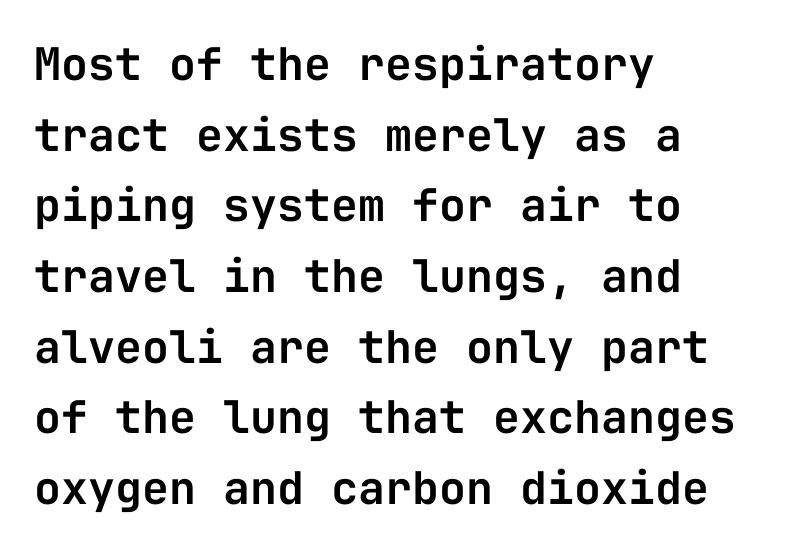
The image shows 45 px sans-serif type, upright, monospaced; set left-aligned, normal line spacing (1.57x), normal letter spacing, not underlined; low stroke contrast and a medium x-height.
